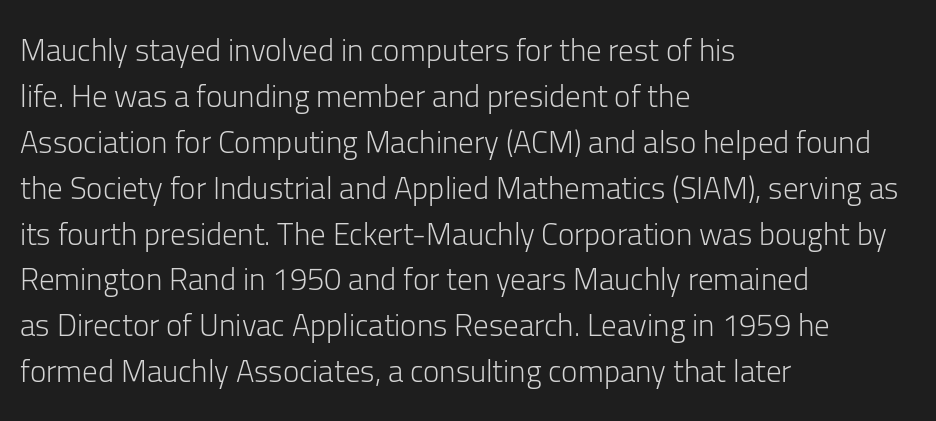
The image shows 31 px light sans-serif type, upright; set left-aligned, normal line spacing (1.48x), normal letter spacing, not underlined; low stroke contrast and a medium x-height.
